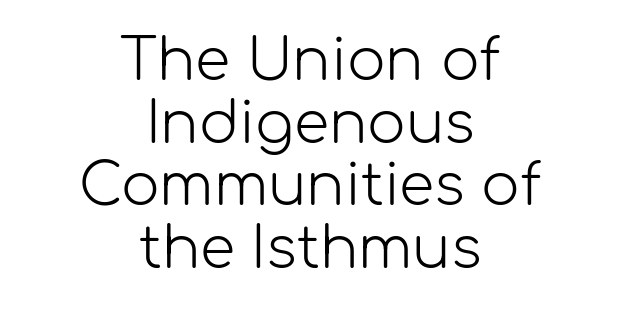
Short and long lines alike share a common midpoint. You could call the tracking neutral — neither tight nor loose. No word sits above an underline. Stroke mass is kept to a normal reading level or below. Rows of type sit shoulder to shoulder in the vertical direction.
